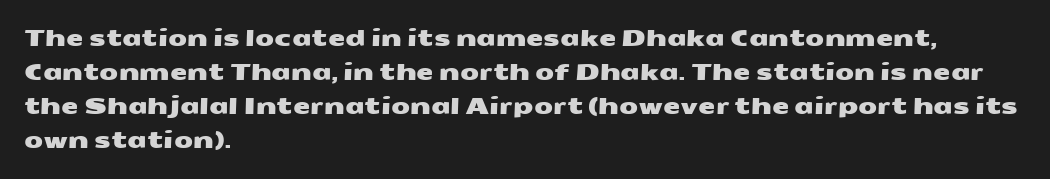
Reading down the column, the eye jumps a familiar distance to each next line. The area under the type is left untouched. All the whitespace from short lines collects on the right. The horizontal fit of the characters is conventional and even.
